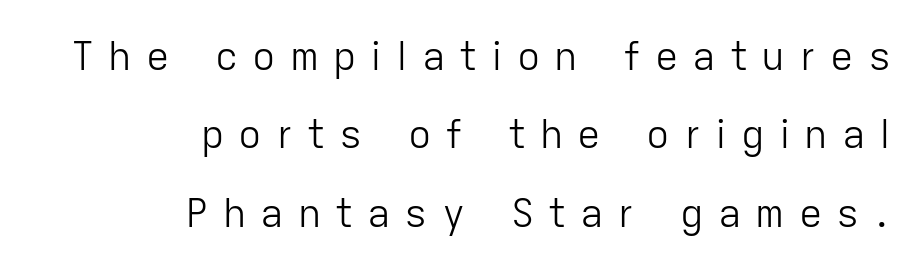
Q: Is the text bold? A: No.
Q: Is the text italic (slanted)? A: No, it is upright.
Q: Is the typeface a serif or a sans-serif typeface? A: Sans-serif.
Q: Is the text underlined? A: No.
Q: How is the paragraph aligned? A: Right-aligned.
Q: Is the spacing between letters normal or unusually wide? A: Unusually wide.
Q: Is the spacing between lines tight, normal or loose? A: Loose.
Q: Width (condensed, normal, or wide)? A: Normal.
Q: Stroke contrast? A: Low.
Q: x-height? A: Medium.
Q: Monospaced? A: No.
